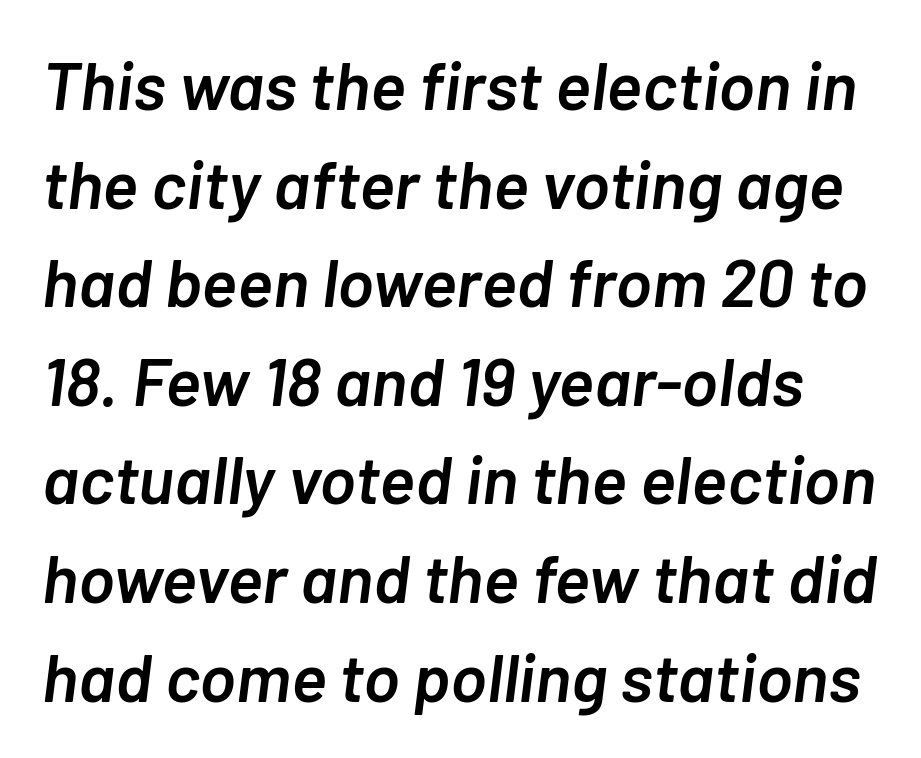
The image shows 68 px semibold type, italic (leaning right); set normal line spacing (1.45x), normal letter spacing, not underlined; low stroke contrast and a medium x-height.
